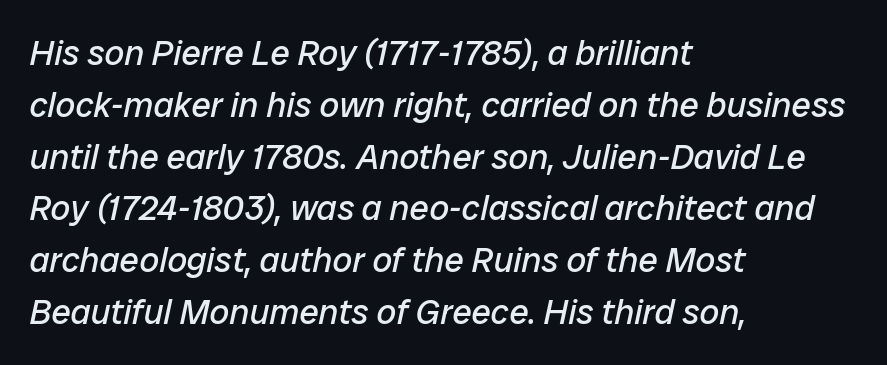
Characters are canted at an angle relative to the baseline's perpendicular. The rendering uses natural spacing where letterforms have individual widths. This rendering leaves character spacing at its baseline value. Check under the words: just untouched page.
